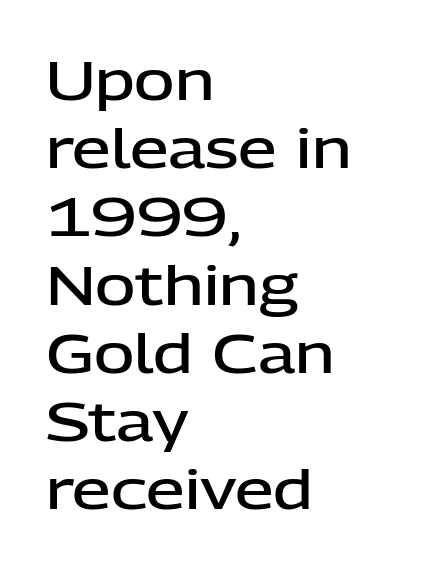
Q: Is the text bold? A: Semi-bold.
Q: Is the text italic (slanted)? A: No, it is upright.
Q: Is the typeface a serif or a sans-serif typeface? A: Sans-serif.
Q: Is the text underlined? A: No.
Q: How is the paragraph aligned? A: Left-aligned.
Q: Is the spacing between letters normal or unusually wide? A: Normal.
Q: Width (condensed, normal, or wide)? A: Normal.
Q: Stroke contrast? A: Low.
Q: x-height? A: Medium.
Q: Monospaced? A: No.
